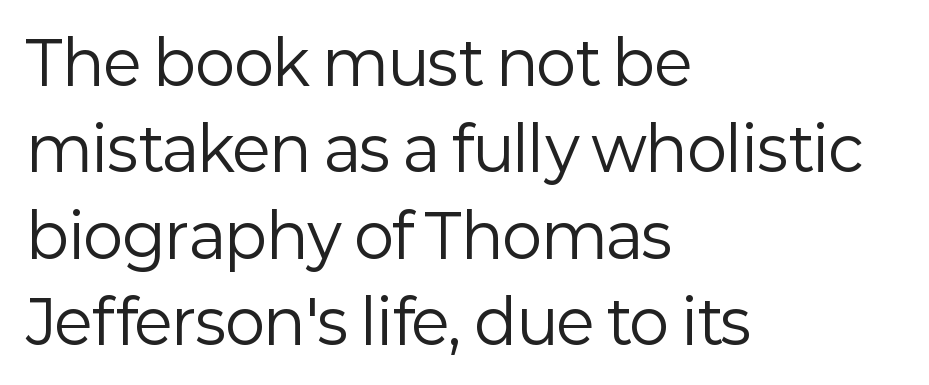
The image shows 60 px regular-weight sans-serif type, upright; set left-aligned, normal line spacing (1.44x), normal letter spacing, not underlined; low stroke contrast and a medium x-height.
